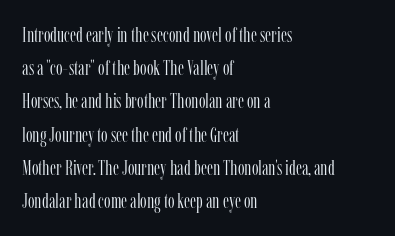
The face looks like a standard text weight, possibly lighter. Short and long lines alike share a common starting point at left. Vertically, the passage feels balanced, rows spaced as you'd expect. A bare baseline throughout the passage. Here the glyphs are tracked normally, forming tight word shapes.
